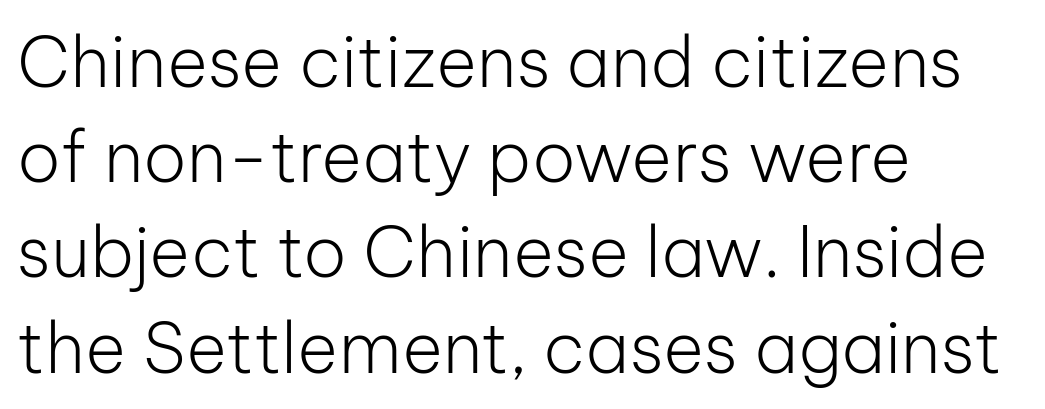
The image shows 70 px light sans-serif type, upright; set left-aligned, normal line spacing (1.36x), normal letter spacing, not underlined; low stroke contrast and a medium x-height.
